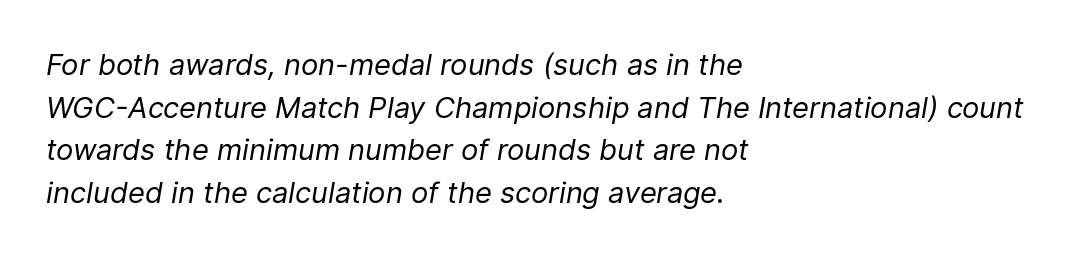
The image shows 29 px regular-weight type, italic (leaning right); set left-aligned, normal line spacing (1.47x), normal letter spacing, not underlined; low stroke contrast and a medium x-height.
